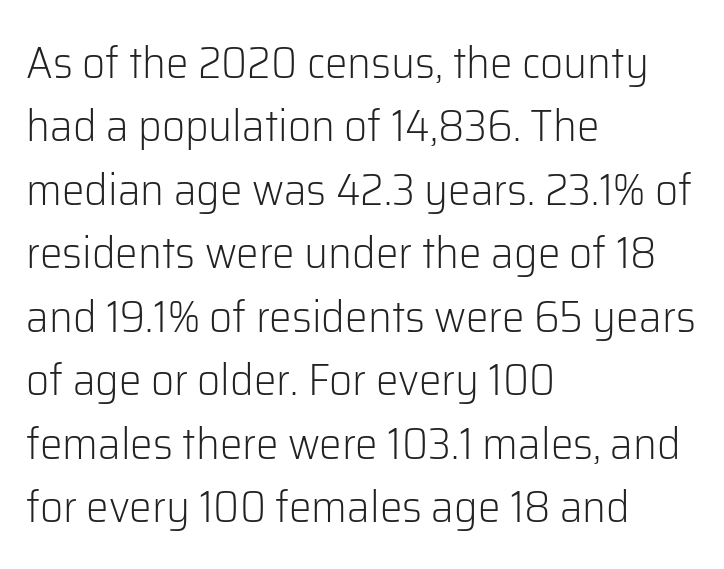
The image shows 45 px light sans-serif type, upright; set left-aligned, normal line spacing (1.41x), normal letter spacing, not underlined; low stroke contrast and a medium x-height.
